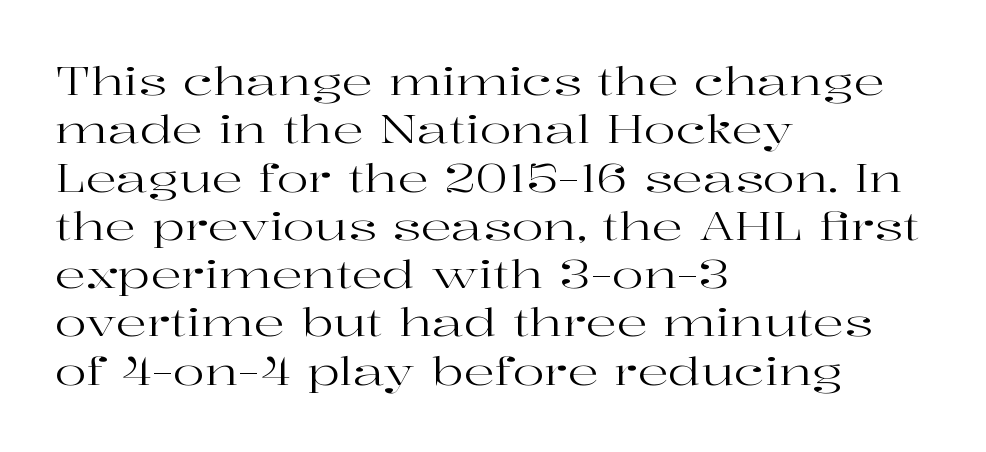
Q: Is the text bold? A: No.
Q: Is the text italic (slanted)? A: No, it is upright.
Q: Is the typeface a serif or a sans-serif typeface? A: Serif.
Q: Is the text underlined? A: No.
Q: How is the paragraph aligned? A: Left-aligned.
Q: Is the spacing between letters normal or unusually wide? A: Normal.
Q: Is the spacing between lines tight, normal or loose? A: Normal.
Q: Width (condensed, normal, or wide)? A: Wide.
Q: Stroke contrast? A: High.
Q: x-height? A: Medium.
Q: Monospaced? A: No.
